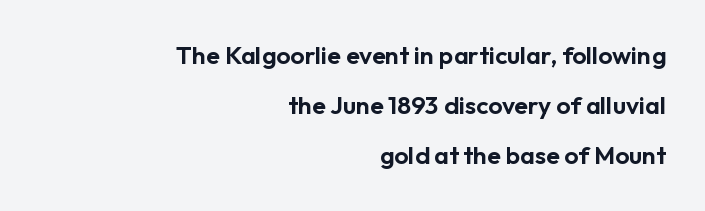
The image shows 25 px text type, upright; set right-aligned, loose line spacing (2.01x), normal letter spacing, not underlined.
